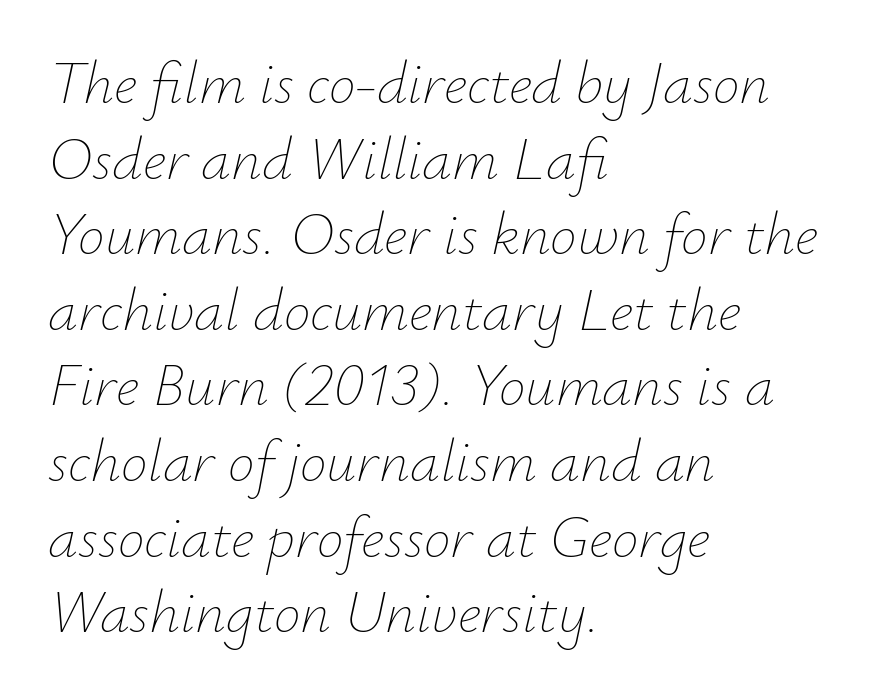
Q: Is the text bold? A: No.
Q: Is the text italic (slanted)? A: Yes, it leans right by about 12 degrees.
Q: Is the text underlined? A: No.
Q: How is the paragraph aligned? A: Left-aligned.
Q: Is the spacing between letters normal or unusually wide? A: Normal.
Q: Is the spacing between lines tight, normal or loose? A: Normal.
Q: Width (condensed, normal, or wide)? A: Normal.
Q: Stroke contrast? A: Low.
Q: x-height? A: Small.
Q: Monospaced? A: No.
